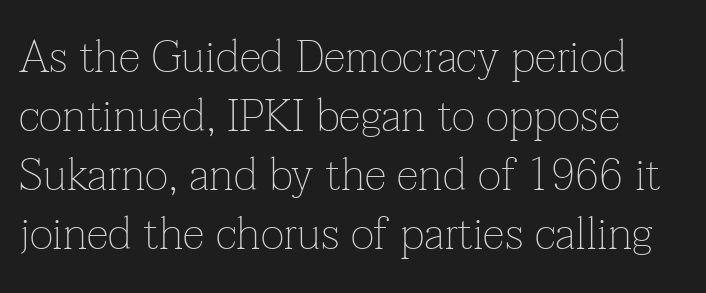
{"serif": "yes", "italic": "no", "bold": "no", "weight": "thin", "width": "normal", "stroke_contrast": "low", "x_height": "medium", "monospaced": "no", "underline": "no", "align": "left", "line_spacing": "normal", "line_spacing_ratio": 1.31, "letter_spacing": "normal", "letter_spacing_em": 0.0, "glyph_px": 45}
